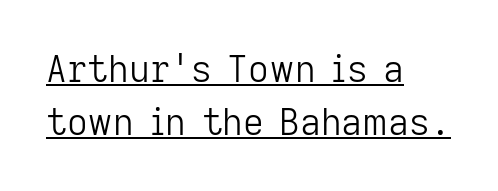
The image shows 36 px light sans-serif type, upright; set left-aligned, normal line spacing (1.47x), normal letter spacing, underlined; low stroke contrast and a medium x-height.
